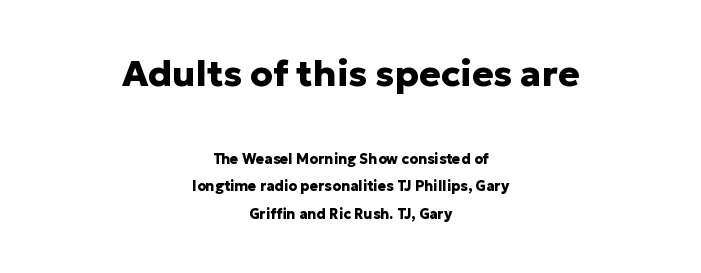
The image shows 36 px heavy sans-serif type, upright; set centered, loose line spacing (1.97x), normal letter spacing, not underlined; the first (top) block is 2.57x larger; low stroke contrast and a medium x-height.
